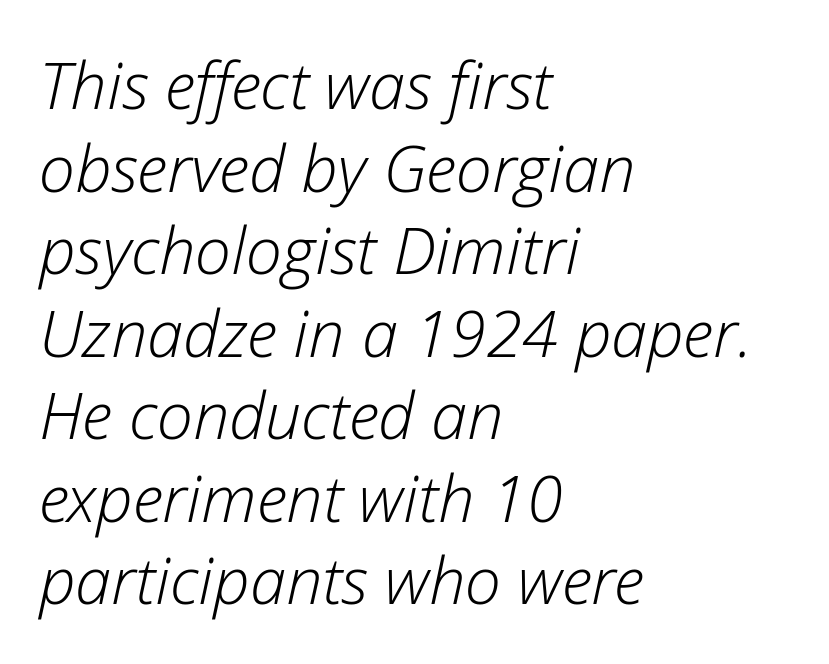
Q: Is the text bold? A: No.
Q: Is the text italic (slanted)? A: Yes, it leans right by about 12 degrees.
Q: Is the text underlined? A: No.
Q: How is the paragraph aligned? A: Left-aligned.
Q: Is the spacing between letters normal or unusually wide? A: Normal.
Q: Is the spacing between lines tight, normal or loose? A: Normal.
Q: Width (condensed, normal, or wide)? A: Normal.
Q: Stroke contrast? A: Low.
Q: x-height? A: Medium.
Q: Monospaced? A: No.
